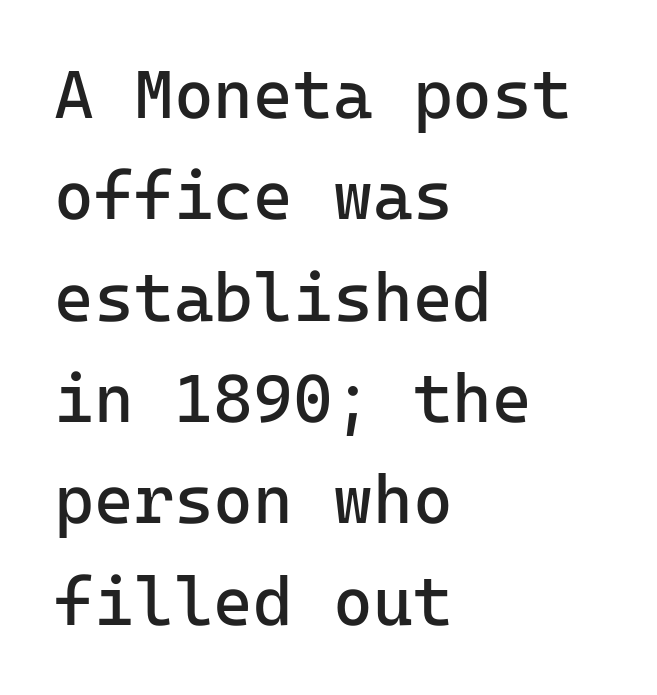
{"serif": "no", "italic": "no", "bold": "no", "weight": "regular", "width": "normal", "stroke_contrast": "low", "x_height": "medium", "underline": "no", "align": "left", "line_spacing": "normal", "line_spacing_ratio": 1.49, "letter_spacing": "normal", "letter_spacing_em": 0.0, "glyph_px": 68}
